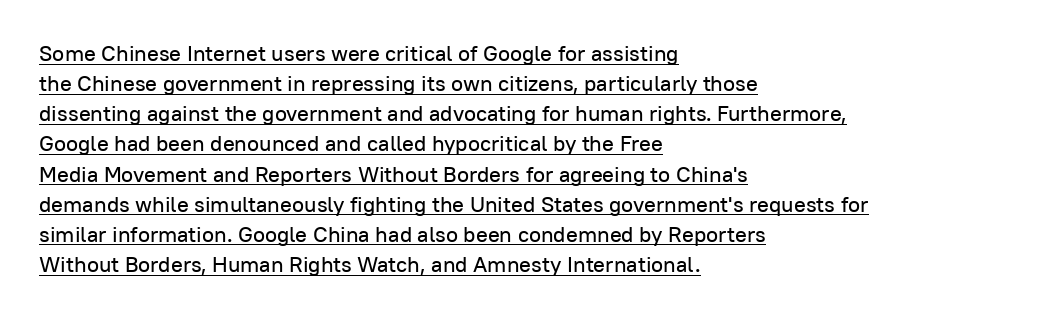
The image shows 22 px text type, upright; set left-aligned, normal line spacing (1.37x), normal letter spacing, underlined.
